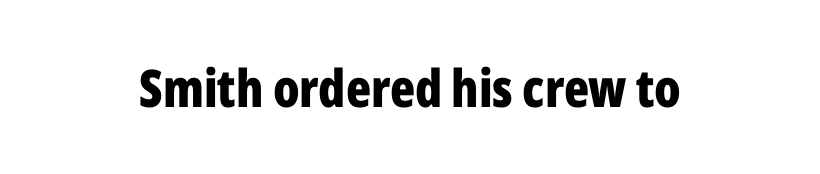
Q: Is the text bold? A: Yes.
Q: Is the text italic (slanted)? A: No, it is upright.
Q: Is the typeface a serif or a sans-serif typeface? A: Sans-serif.
Q: Is the text underlined? A: No.
Q: Is the spacing between letters normal or unusually wide? A: Normal.
Q: Width (condensed, normal, or wide)? A: Condensed.
Q: Stroke contrast? A: Low.
Q: x-height? A: Medium.
Q: Monospaced? A: No.
